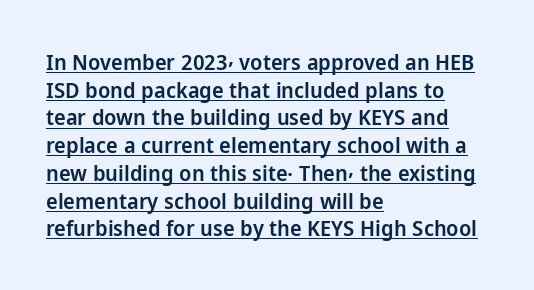
{"italic": "no", "bold": "semi", "underline": "yes", "align": "left", "line_spacing": "normal", "line_spacing_ratio": 1.26, "letter_spacing": "normal", "letter_spacing_em": 0.0, "glyph_px": 22}
